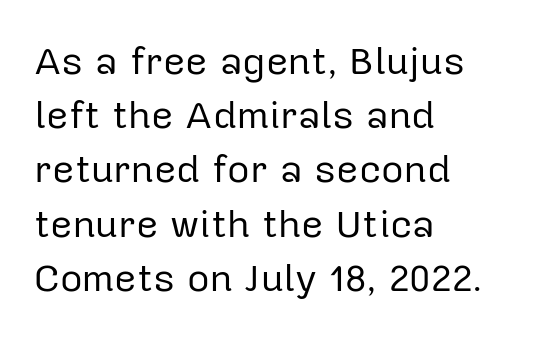
{"serif": "no", "italic": "no", "bold": "no", "weight": "regular", "width": "normal", "stroke_contrast": "low", "x_height": "medium", "monospaced": "no", "underline": "no", "align": "left", "line_spacing": "normal", "line_spacing_ratio": 1.39, "letter_spacing": "normal", "letter_spacing_em": 0.0, "glyph_px": 39}
